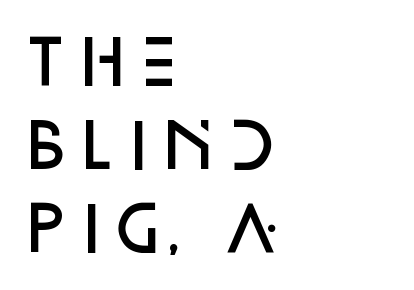
The image shows 61 px semibold sans-serif type, upright; set left-aligned, normal line spacing (1.36x), normal letter spacing, not underlined; low stroke contrast and a large x-height.
